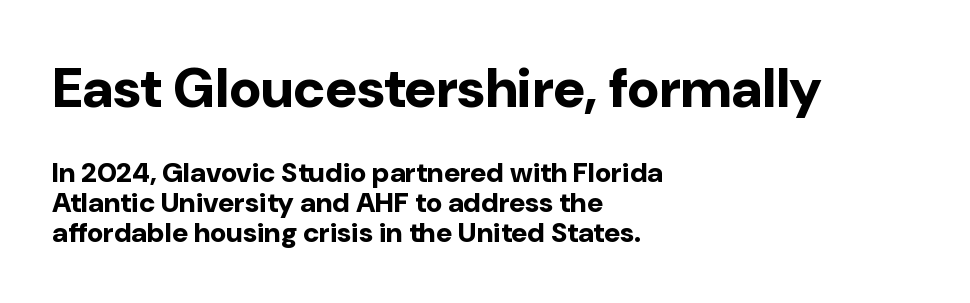
Q: Is the text bold? A: Yes.
Q: Is the text italic (slanted)? A: No, it is upright.
Q: Is the typeface a serif or a sans-serif typeface? A: Sans-serif.
Q: Is the text underlined? A: No.
Q: How is the paragraph aligned? A: Left-aligned.
Q: Is the spacing between letters normal or unusually wide? A: Normal.
Q: Is the spacing between lines tight, normal or loose? A: Tight.
Q: Which block of text is set in a larger size, the first (top) or the second (bottom)? A: The first (top) one.
Q: Width (condensed, normal, or wide)? A: Normal.
Q: Stroke contrast? A: Low.
Q: x-height? A: Medium.
Q: Monospaced? A: No.
